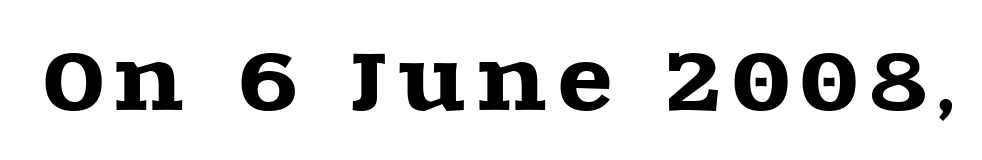
{"serif": "yes", "italic": "no", "width": "wide", "x_height": "large", "monospaced": "no", "underline": "no", "glyph_px": 78}
